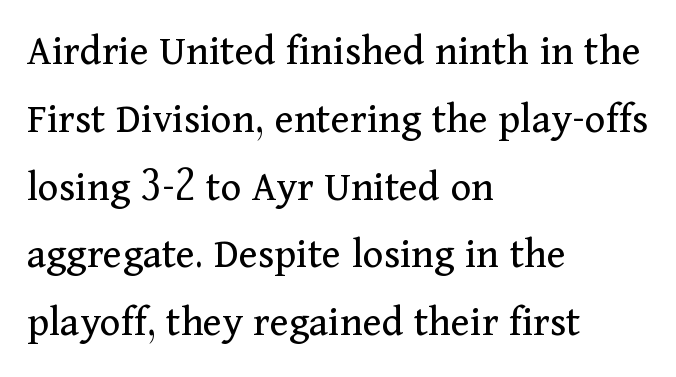
Heaviness? Minimal to ordinary, like unemphasized prose. Note the varied advance widths — an 'i' is clearly narrower than an 'm'. Italic? Not at all — the glyphs are vertical. No word sits above an underline. You could call the tracking neutral — neither tight nor loose. Does the copy run flush right? No — it runs flush left.
